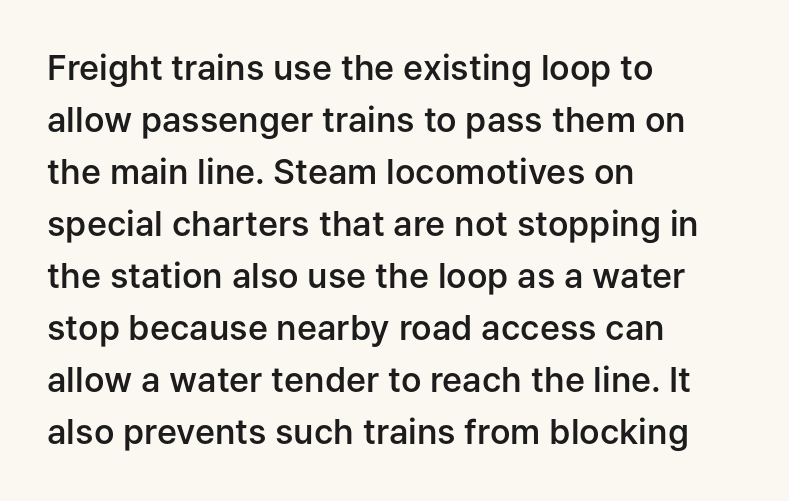
{"serif": "no", "italic": "no", "bold": "semi", "weight": "semibold", "width": "normal", "stroke_contrast": "low", "x_height": "medium", "monospaced": "no", "underline": "no", "align": "left", "line_spacing": "normal", "line_spacing_ratio": 1.53, "letter_spacing": "normal", "letter_spacing_em": 0.0, "glyph_px": 34}
